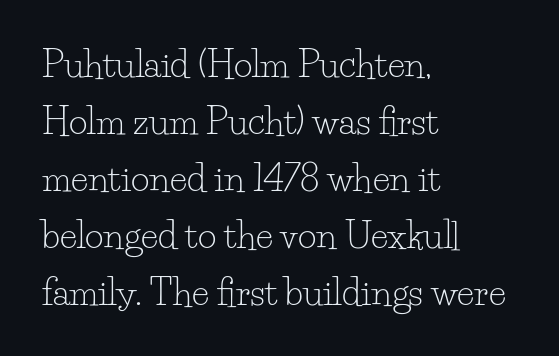
{"serif": "yes", "italic": "no", "bold": "no", "weight": "light", "width": "normal", "stroke_contrast": "low", "x_height": "small", "monospaced": "no", "underline": "no", "align": "left", "line_spacing": "normal", "line_spacing_ratio": 1.58, "letter_spacing": "normal", "letter_spacing_em": 0.0, "glyph_px": 36}
